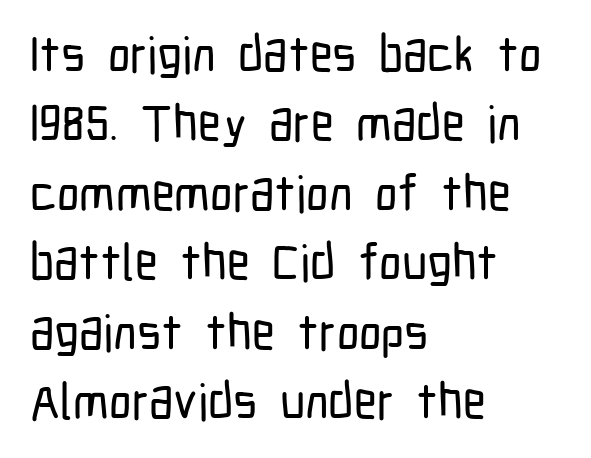
{"serif": "no", "italic": "no", "width": "condensed", "stroke_contrast": "low", "x_height": "medium", "monospaced": "no", "underline": "no", "align": "left", "line_spacing": "normal", "line_spacing_ratio": 1.39, "letter_spacing": "normal", "letter_spacing_em": 0.0, "glyph_px": 50}
